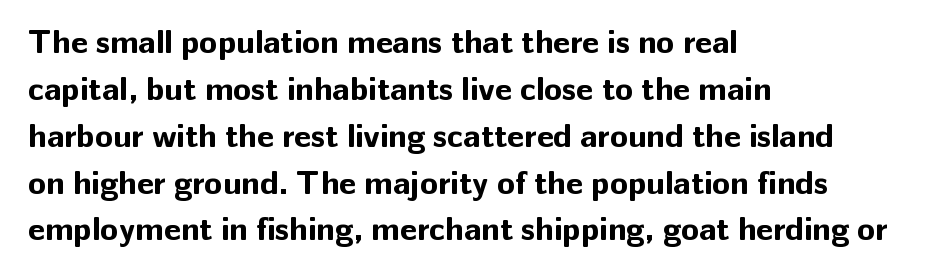
Q: Is the text bold? A: Yes.
Q: Is the text italic (slanted)? A: No, it is upright.
Q: Is the typeface a serif or a sans-serif typeface? A: Sans-serif.
Q: Is the text underlined? A: No.
Q: How is the paragraph aligned? A: Left-aligned.
Q: Is the spacing between letters normal or unusually wide? A: Normal.
Q: Is the spacing between lines tight, normal or loose? A: Normal.
Q: Width (condensed, normal, or wide)? A: Normal.
Q: Stroke contrast? A: Low.
Q: x-height? A: Medium.
Q: Monospaced? A: No.
